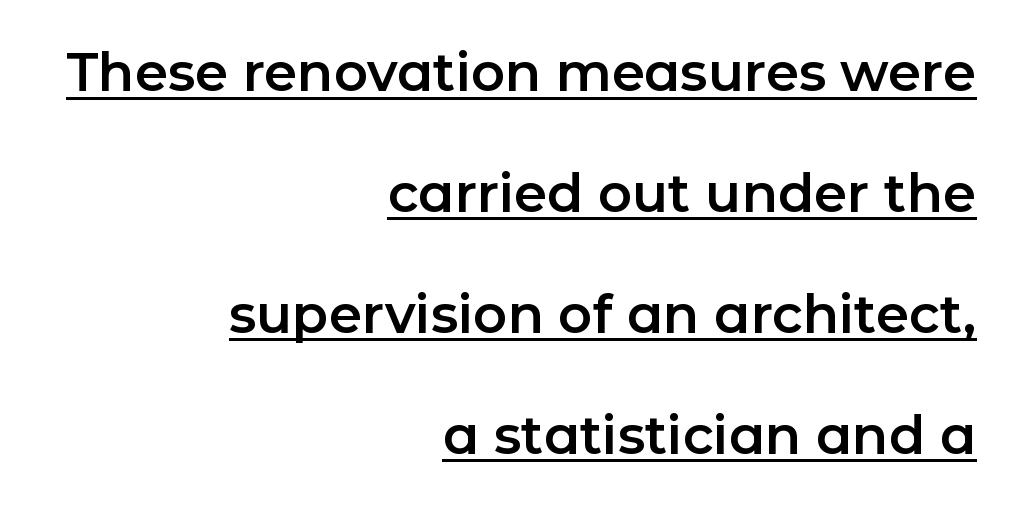
{"serif": "no", "italic": "no", "width": "normal", "stroke_contrast": "low", "x_height": "medium", "monospaced": "no", "underline": "yes", "align": "right", "line_spacing": "loose", "line_spacing_ratio": 2.28, "letter_spacing": "normal", "letter_spacing_em": 0.0, "glyph_px": 53}
